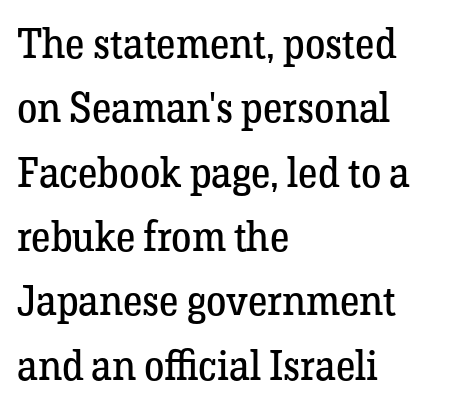
Students, observe: this is what conventionally led text looks like. The type is set solid horizontally, with unmodified tracking. Look at the bottom of the vertical strokes: they flare into serifs here. Weight: not bold — regular or lighter.
